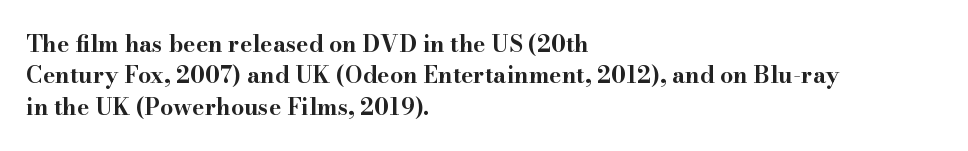
Q: Is the text bold? A: Yes.
Q: Is the text italic (slanted)? A: No, it is upright.
Q: Is the text underlined? A: No.
Q: How is the paragraph aligned? A: Left-aligned.
Q: Is the spacing between letters normal or unusually wide? A: Normal.
Q: Is the spacing between lines tight, normal or loose? A: Normal.
